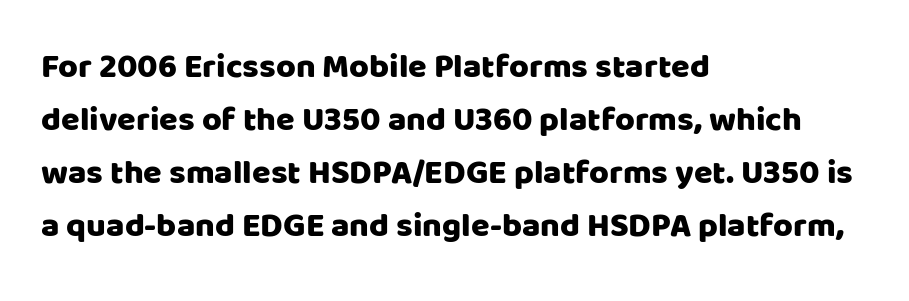
{"serif": "no", "italic": "no", "width": "normal", "stroke_contrast": "low", "x_height": "large", "monospaced": "no", "underline": "no", "align": "left", "line_spacing": "normal", "line_spacing_ratio": 1.56, "letter_spacing": "normal", "letter_spacing_em": 0.0, "glyph_px": 34}
